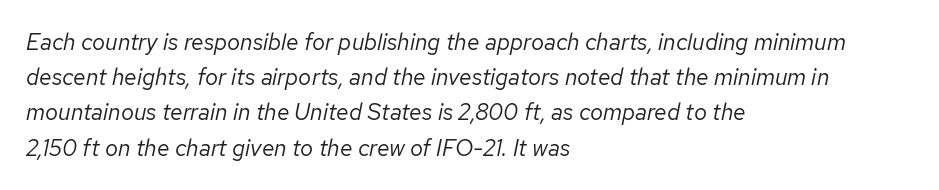
Stems here are at most as thick as an everyday book face. Evenly set lines give the paragraph a standard silhouette. The text block is weighted toward the left margin, trailing off unevenly rightward. The space beneath each line is pristine and unruled. The axis of the letterforms is tilted away from vertical.
